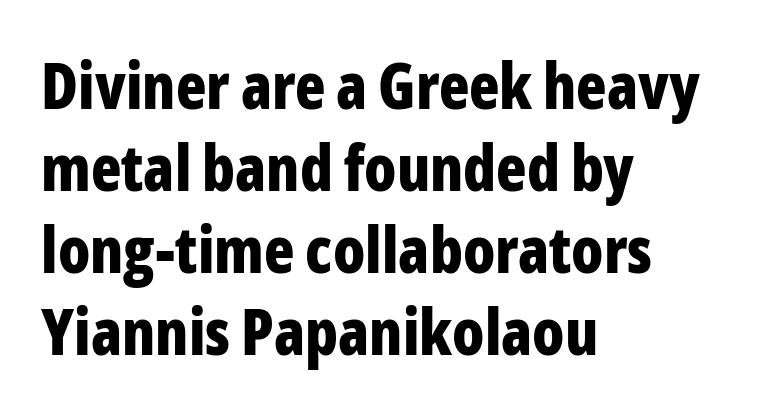
The image shows 63 px bold, condensed sans-serif type, upright; set left-aligned, normal line spacing (1.3x), normal letter spacing, not underlined; low stroke contrast and a medium x-height.
